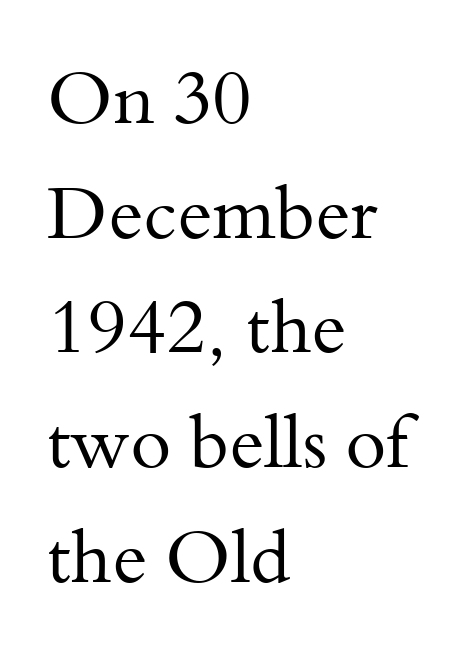
{"serif": "yes", "italic": "no", "bold": "no", "weight": "regular", "width": "normal", "stroke_contrast": "medium", "x_height": "small", "monospaced": "no", "underline": "no", "align": "left", "line_spacing": "normal", "line_spacing_ratio": 1.55, "letter_spacing": "normal", "letter_spacing_em": 0.0, "glyph_px": 74}
